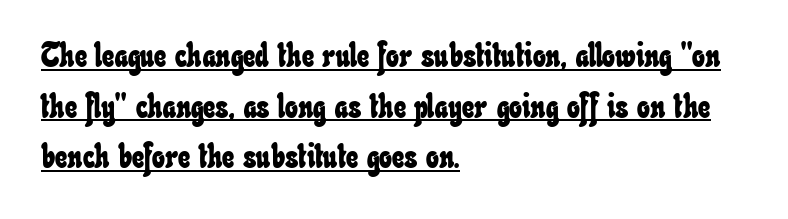
The image shows 34 px condensed type; set left-aligned, normal line spacing (1.49x), normal letter spacing, underlined; low stroke contrast and a small x-height.
